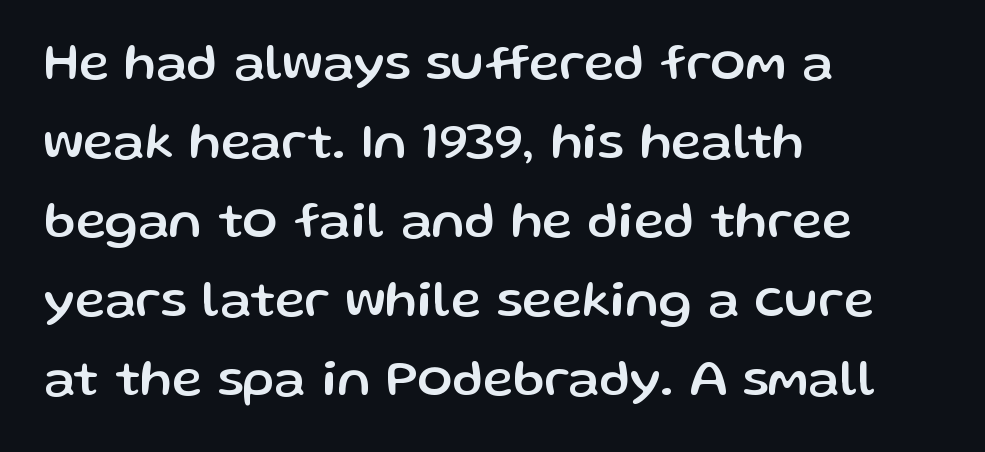
{"serif": "no", "italic": "no", "width": "normal", "stroke_contrast": "low", "x_height": "medium", "monospaced": "no", "underline": "no", "align": "left", "line_spacing": "normal", "line_spacing_ratio": 1.52, "letter_spacing": "normal", "letter_spacing_em": 0.0, "glyph_px": 52}
